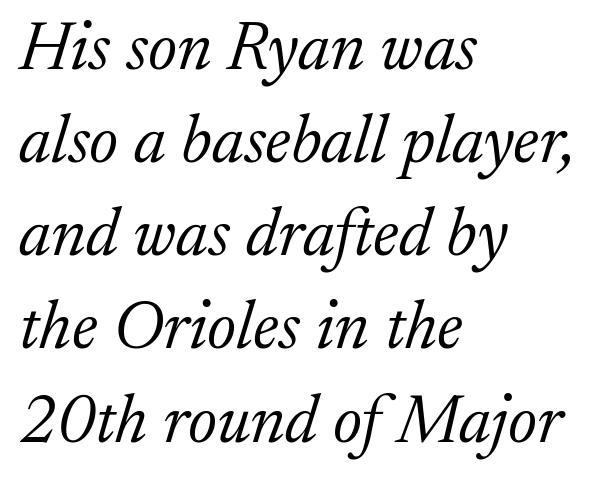
This rendering employs a face with finishing strokes, i.e., a serif. Tall strokes in this sample are angled rather than plumb. This rendering features lettering with no underline. Stem width sits at or under what a default text font uses. Tracking value appears to be zero — textbook default spacing.
